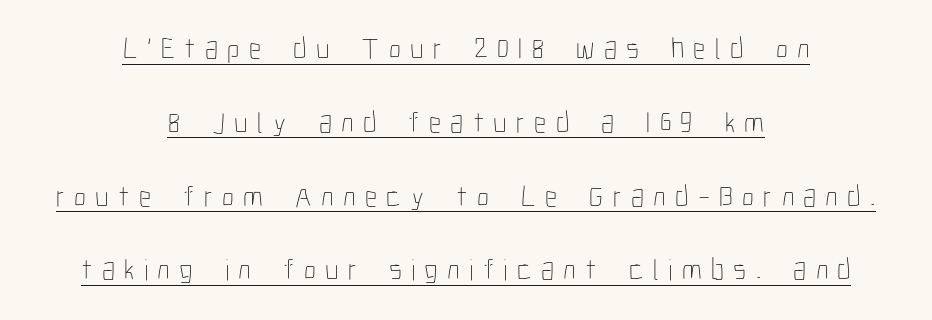
Q: Is the text bold? A: No.
Q: Is the text italic (slanted)? A: No, it is upright.
Q: Is the text underlined? A: Yes.
Q: How is the paragraph aligned? A: Centered.
Q: Is the spacing between letters normal or unusually wide? A: Unusually wide.
Q: Is the spacing between lines tight, normal or loose? A: Loose.
Q: Width (condensed, normal, or wide)? A: Condensed.
Q: Stroke contrast? A: Low.
Q: x-height? A: Medium.
Q: Monospaced? A: No.
